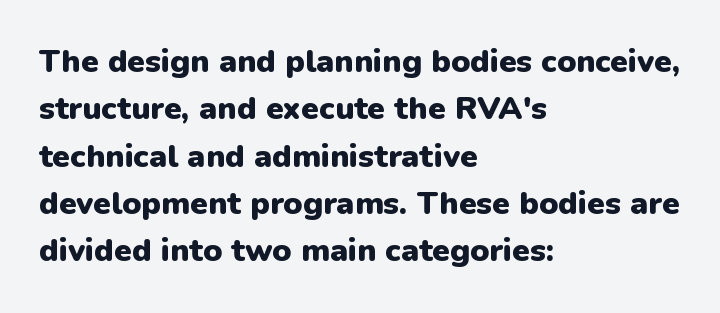
{"serif": "no", "italic": "no", "bold": "yes", "weight": "heavy", "width": "normal", "stroke_contrast": "low", "x_height": "medium", "monospaced": "no", "underline": "no", "align": "left", "line_spacing": "normal", "line_spacing_ratio": 1.48, "letter_spacing": "normal", "letter_spacing_em": 0.0, "glyph_px": 32}
